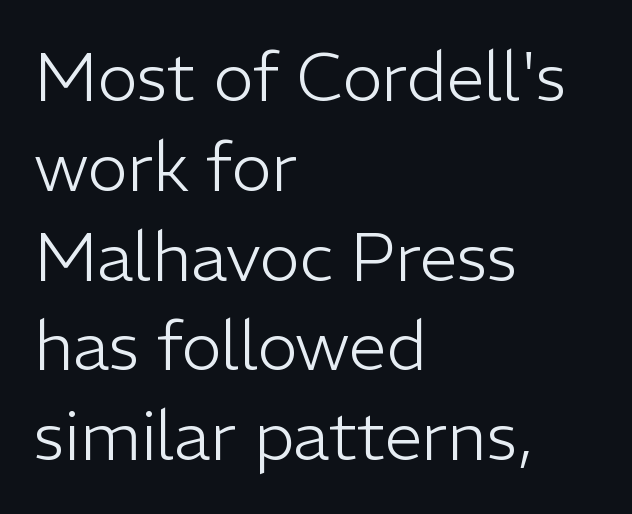
Q: Is the text bold? A: No.
Q: Is the text italic (slanted)? A: No, it is upright.
Q: Is the typeface a serif or a sans-serif typeface? A: Sans-serif.
Q: Is the text underlined? A: No.
Q: How is the paragraph aligned? A: Left-aligned.
Q: Is the spacing between letters normal or unusually wide? A: Normal.
Q: Is the spacing between lines tight, normal or loose? A: Normal.
Q: Width (condensed, normal, or wide)? A: Normal.
Q: Stroke contrast? A: Low.
Q: x-height? A: Medium.
Q: Monospaced? A: No.
